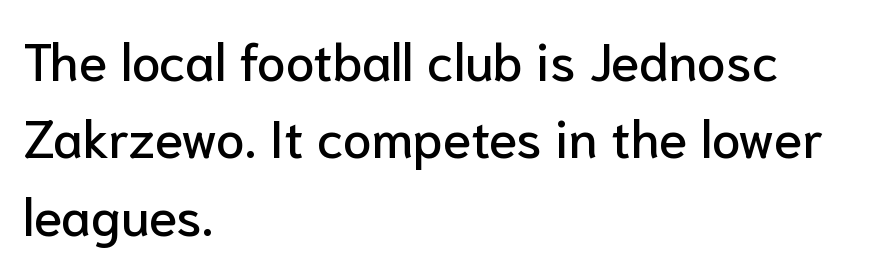
The image shows 52 px sans-serif type, upright; set left-aligned, normal line spacing (1.49x), normal letter spacing, not underlined; low stroke contrast and a medium x-height.
